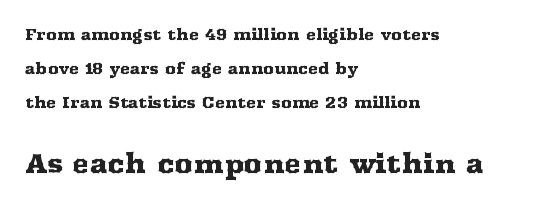
{"italic": "no", "underline": "no", "align": "left", "line_spacing": "loose", "line_spacing_ratio": 2.26, "letter_spacing": "normal", "letter_spacing_em": 0.0, "larger_block": "second", "size_ratio": 1.73, "glyph_px": 26}
